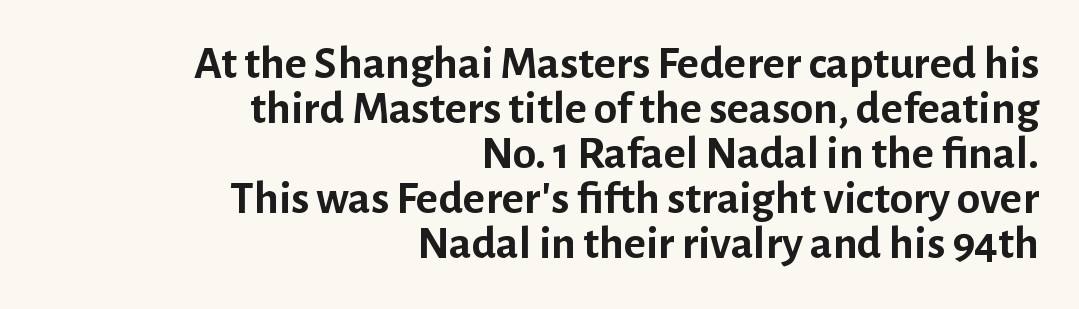
Q: Is the text bold? A: Yes.
Q: Is the text italic (slanted)? A: No, it is upright.
Q: Is the typeface a serif or a sans-serif typeface? A: Sans-serif.
Q: Is the text underlined? A: No.
Q: How is the paragraph aligned? A: Right-aligned.
Q: Is the spacing between letters normal or unusually wide? A: Normal.
Q: Is the spacing between lines tight, normal or loose? A: Tight.
Q: Width (condensed, normal, or wide)? A: Normal.
Q: Stroke contrast? A: Low.
Q: x-height? A: Medium.
Q: Monospaced? A: No.
